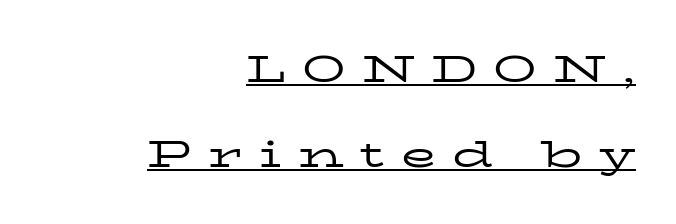
{"serif": "yes", "italic": "no", "bold": "no", "weight": "regular", "width": "wide", "stroke_contrast": "low", "x_height": "medium", "monospaced": "no", "underline": "yes", "align": "right", "line_spacing": "loose", "line_spacing_ratio": 2.36, "letter_spacing": "wide", "letter_spacing_em": 0.45, "glyph_px": 36}
